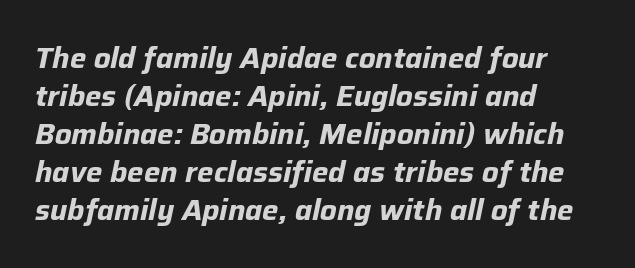
The image shows 29 px bold type, italic (leaning right); set left-aligned, normal line spacing (1.31x), normal letter spacing, not underlined; low stroke contrast and a medium x-height.
